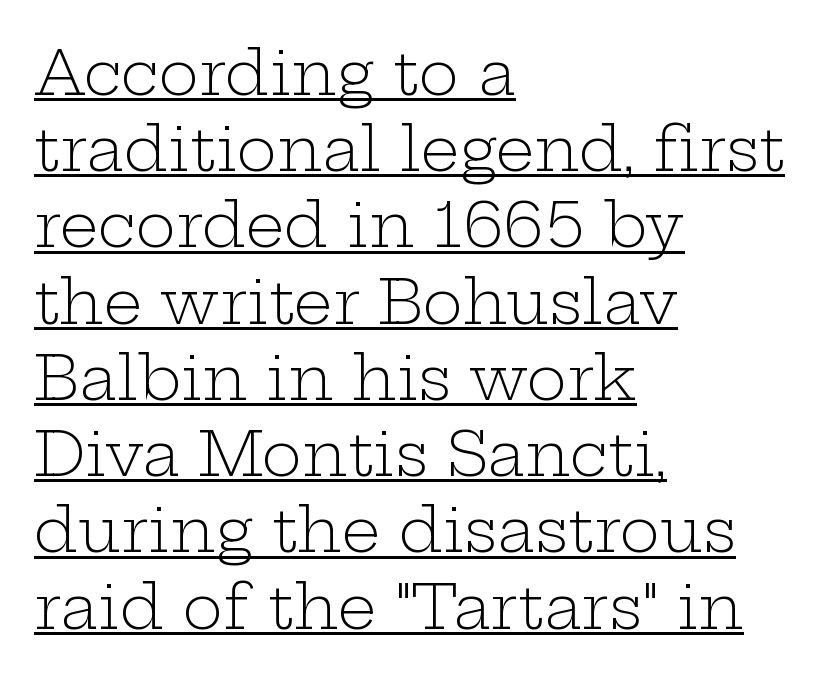
Q: Is the text bold? A: No.
Q: Is the text italic (slanted)? A: No, it is upright.
Q: Is the typeface a serif or a sans-serif typeface? A: Serif.
Q: Is the text underlined? A: Yes.
Q: How is the paragraph aligned? A: Left-aligned.
Q: Is the spacing between letters normal or unusually wide? A: Normal.
Q: Is the spacing between lines tight, normal or loose? A: Normal.
Q: Width (condensed, normal, or wide)? A: Wide.
Q: Stroke contrast? A: Low.
Q: x-height? A: Medium.
Q: Monospaced? A: No.
